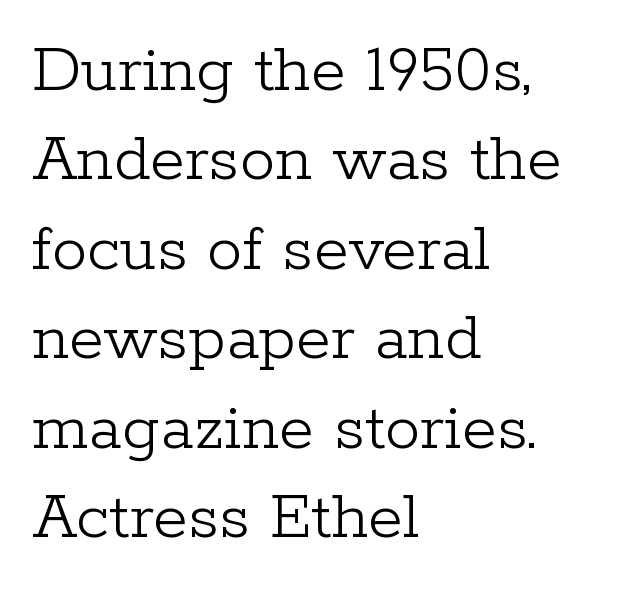
The image shows 71 px light serif type, upright; set left-aligned, normal line spacing (1.26x), normal letter spacing, not underlined; low stroke contrast and a medium x-height.
